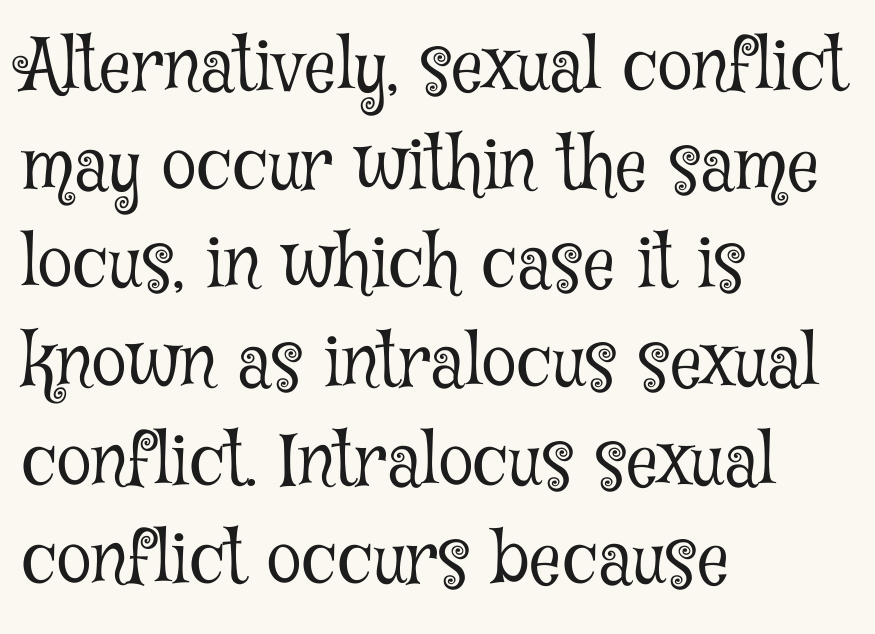
The image shows 71 px light, condensed serif type, upright; set left-aligned, normal line spacing (1.39x), normal letter spacing, not underlined; low stroke contrast and a medium x-height.
